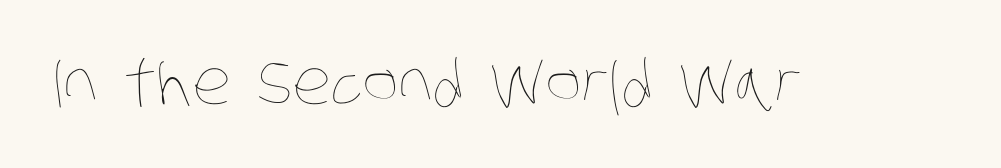
Inter-character spacing is left at the font's built-in metrics. Looks like regular typesetting: each glyph gets only the width it needs. The foot of each line stays bare and open. The strokes carry an ordinary text weight at most.
